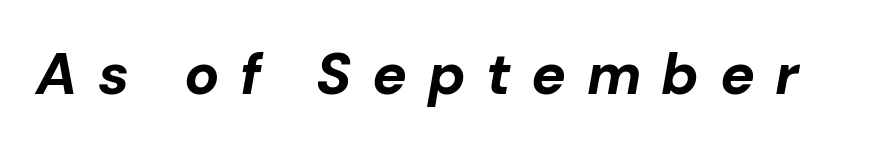
{"italic": "yes", "lean": "right", "slant_degrees": 10, "bold": "yes", "weight": "bold", "width": "normal", "stroke_contrast": "low", "x_height": "medium", "monospaced": "no", "underline": "no", "letter_spacing": "wide", "letter_spacing_em": 0.35, "glyph_px": 58}
